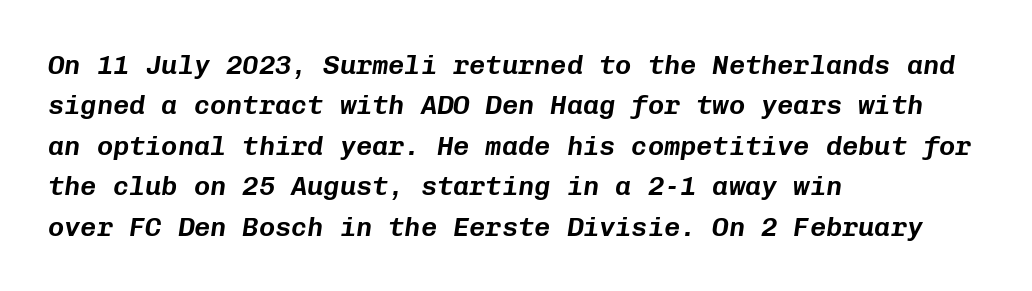
In terms of posture, this sample is oblique. You could call the tracking neutral — neither tight nor loose. What's the leading like? Ordinary, nothing unusual. Casual observation: everything's shoved over to the left. Words float on clear page, feet unadorned.
